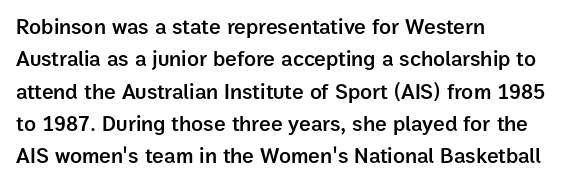
One glance says typical: line gaps are just what's usual. Type without underlining. The passage is arranged the way most books set body copy — flush left. The passage shown has conventional tracking throughout.
